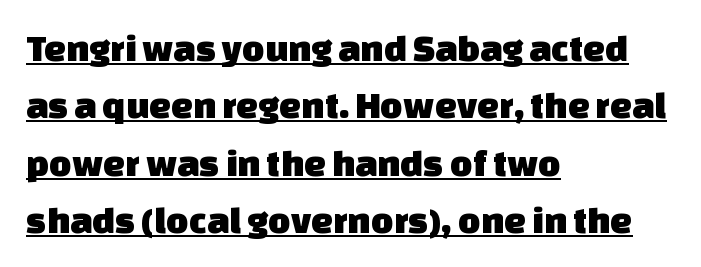
{"serif": "no", "width": "normal", "stroke_contrast": "low", "x_height": "large", "monospaced": "no", "underline": "yes", "align": "left", "line_spacing": "normal", "line_spacing_ratio": 1.47, "letter_spacing": "normal", "letter_spacing_em": 0.0, "glyph_px": 39}
